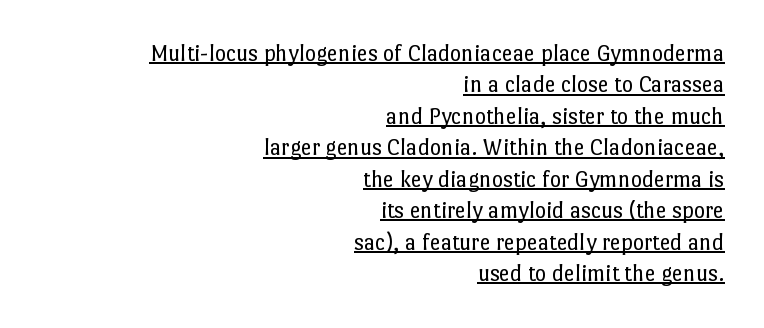
{"italic": "no", "bold": "no", "underline": "yes", "align": "right", "line_spacing": "normal", "line_spacing_ratio": 1.31, "letter_spacing": "normal", "letter_spacing_em": 0.0, "glyph_px": 24}
